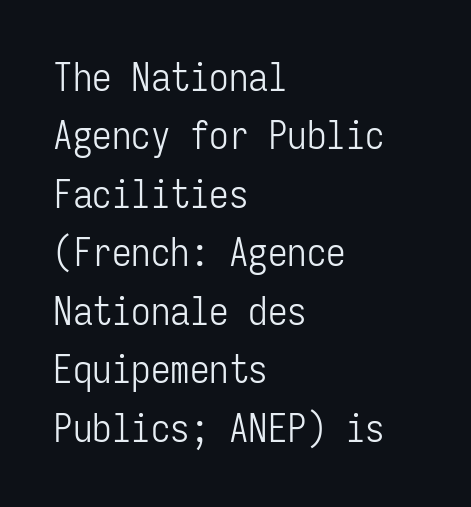
Q: Is the text bold? A: No.
Q: Is the text italic (slanted)? A: No, it is upright.
Q: Is the typeface a serif or a sans-serif typeface? A: Sans-serif.
Q: Is the text underlined? A: No.
Q: How is the paragraph aligned? A: Left-aligned.
Q: Is the spacing between letters normal or unusually wide? A: Normal.
Q: Is the spacing between lines tight, normal or loose? A: Normal.
Q: Width (condensed, normal, or wide)? A: Condensed.
Q: Stroke contrast? A: Low.
Q: x-height? A: Medium.
Q: Monospaced? A: Yes.
